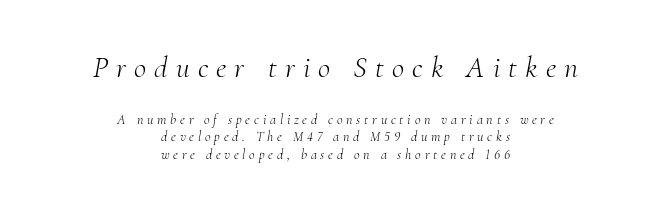
{"serif": "yes", "italic": "yes", "lean": "right", "slant_degrees": 10, "bold": "no", "weight": "light", "width": "normal", "stroke_contrast": "medium", "x_height": "small", "monospaced": "no", "underline": "no", "align": "center", "line_spacing": "normal", "line_spacing_ratio": 1.26, "letter_spacing": "wide", "letter_spacing_em": 0.27, "larger_block": "first", "size_ratio": 2.14, "glyph_px": 30}
